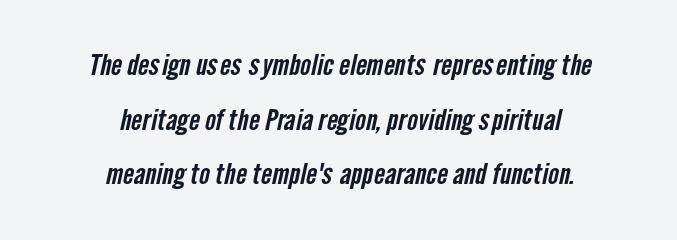
The face used here is a sans, in the tradition of grotesques and geometrics. Beneath every word, the page is bare. Looks like regular typesetting: each glyph gets only the width it needs. Visually the block forms a symmetrical silhouette, jagged on both flanks.
